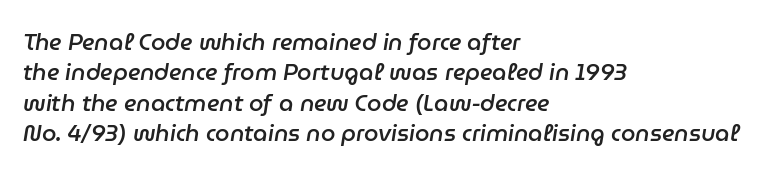
In terms of letterspacing, this is plain default setting. The string is rendered with underlining switched off. All the whitespace from short lines collects on the right. The face used here has a pronounced slope to its letters.
